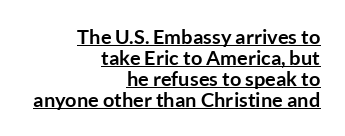
The horizontal fit of the characters is conventional and even. The lines in this sample share a right terminus and differ only in where they begin. Honestly, the rows look squashed on top of each other. Does the lettering tilt? It doesn't — this is upright. This is heavy type, rendered in bold. In designer terms, the underline attribute is active on this setting.
